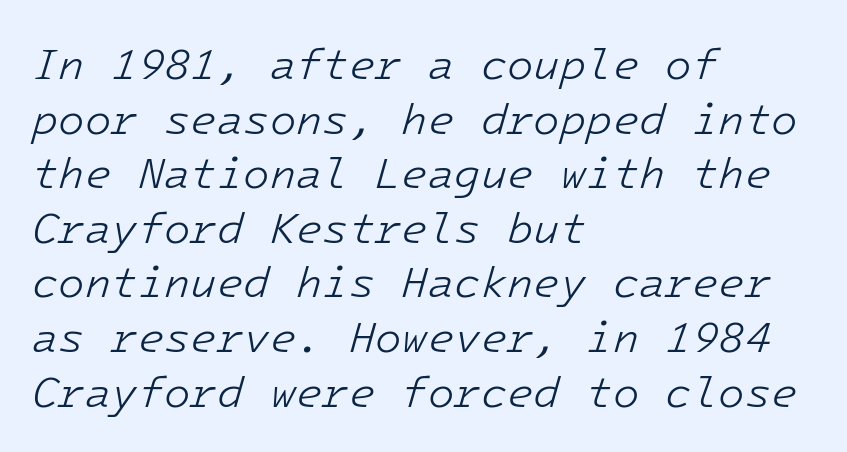
The image shows 43 px light type, italic (leaning right); set left-aligned, normal line spacing (1.27x), normal letter spacing, not underlined; low stroke contrast and a medium x-height.
